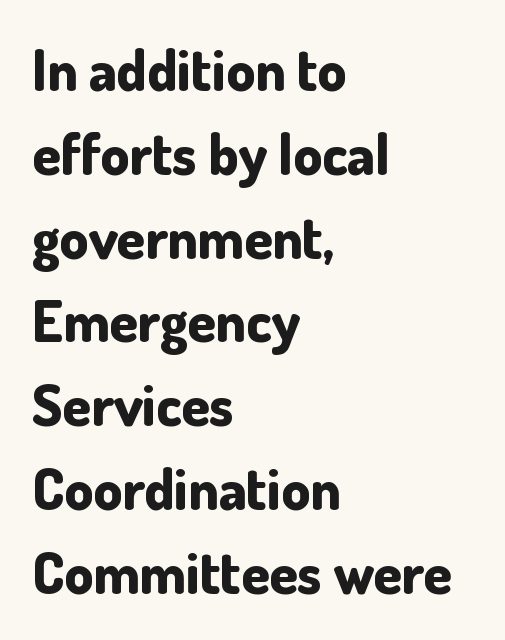
If you measured baseline to baseline, you'd find a middling distance. Each line starts at the same left margin while the right side varies. Ordinary non-slanted type is in use. Weight check: bold — yes, fully. The characters display no serif detailing; their extremities are plain. The letters advance in unequal steps, a hallmark of proportional type.
